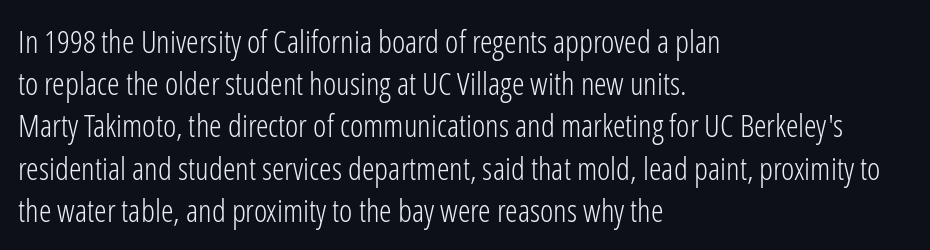
{"serif": "no", "italic": "no", "bold": "no", "weight": "light", "width": "condensed", "stroke_contrast": "low", "x_height": "medium", "monospaced": "no", "underline": "no", "align": "left", "line_spacing": "normal", "line_spacing_ratio": 1.32, "letter_spacing": "normal", "letter_spacing_em": 0.0, "glyph_px": 32}
